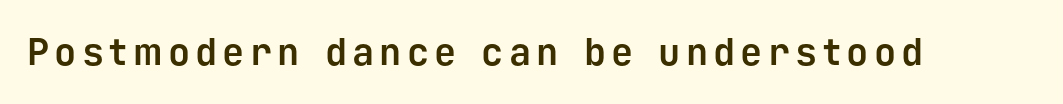
The image shows 37 px bold sans-serif type, upright, monospaced; set not underlined; low stroke contrast and a medium x-height.
